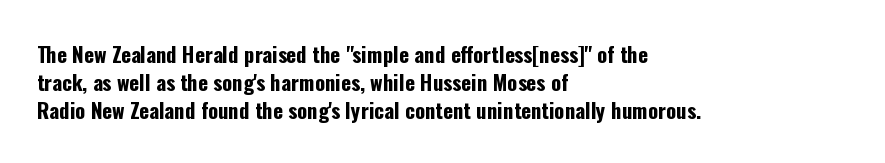
{"italic": "no", "bold": "yes", "underline": "no", "align": "left", "line_spacing": "normal", "line_spacing_ratio": 1.33, "letter_spacing": "normal", "letter_spacing_em": 0.0, "glyph_px": 21}
